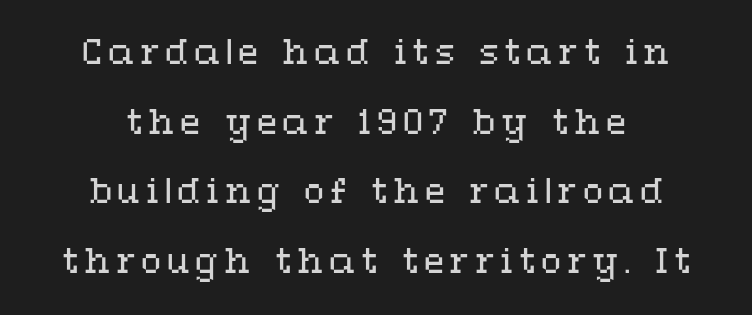
{"italic": "no", "bold": "no", "weight": "regular", "width": "wide", "stroke_contrast": "medium", "x_height": "medium", "monospaced": "no", "underline": "no", "align": "center", "line_spacing": "loose", "line_spacing_ratio": 2.11, "glyph_px": 33}
